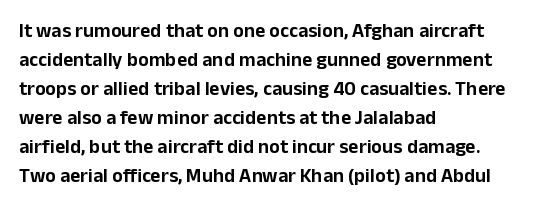
The image shows 20 px text type, upright; set left-aligned, normal line spacing (1.45x), normal letter spacing, not underlined.
